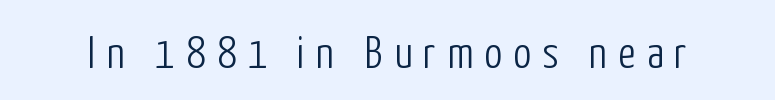
The image shows 45 px light, condensed sans-serif type, upright; set unusually wide letter spacing (+0.25 em), not underlined; low stroke contrast and a medium x-height.
